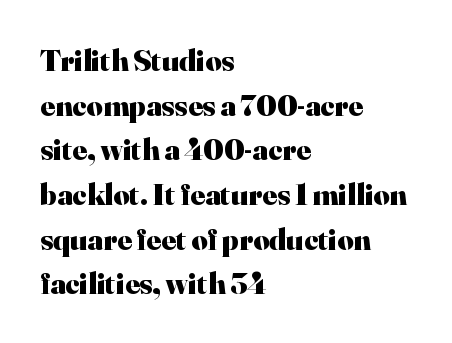
Q: Is the text bold? A: Yes.
Q: Is the text italic (slanted)? A: No, it is upright.
Q: Is the typeface a serif or a sans-serif typeface? A: Serif.
Q: Is the text underlined? A: No.
Q: How is the paragraph aligned? A: Left-aligned.
Q: Is the spacing between letters normal or unusually wide? A: Normal.
Q: Is the spacing between lines tight, normal or loose? A: Normal.
Q: Width (condensed, normal, or wide)? A: Normal.
Q: Stroke contrast? A: High.
Q: x-height? A: Small.
Q: Monospaced? A: No.
